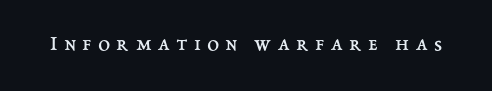
Q: Is the text bold? A: No.
Q: Is the text italic (slanted)? A: No, it is upright.
Q: Is the text underlined? A: No.
Q: Is the spacing between letters normal or unusually wide? A: Unusually wide.
